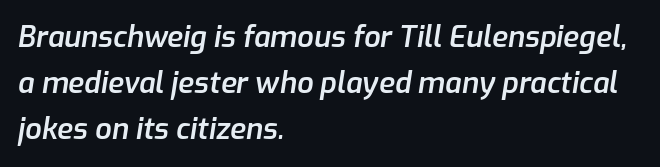
The image shows 29 px semibold type, italic (leaning right); set left-aligned, normal line spacing (1.59x), normal letter spacing, not underlined; low stroke contrast and a medium x-height.
